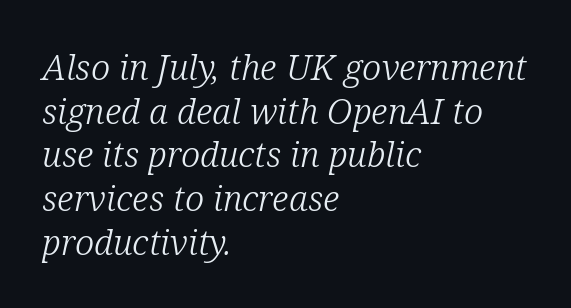
Q: Is the text bold? A: No.
Q: Is the text italic (slanted)? A: Yes, it leans right by about 12 degrees.
Q: Is the typeface a serif or a sans-serif typeface? A: Serif.
Q: Is the text underlined? A: No.
Q: How is the paragraph aligned? A: Left-aligned.
Q: Is the spacing between letters normal or unusually wide? A: Normal.
Q: Is the spacing between lines tight, normal or loose? A: Normal.
Q: Width (condensed, normal, or wide)? A: Normal.
Q: Stroke contrast? A: Low.
Q: x-height? A: Medium.
Q: Monospaced? A: No.
